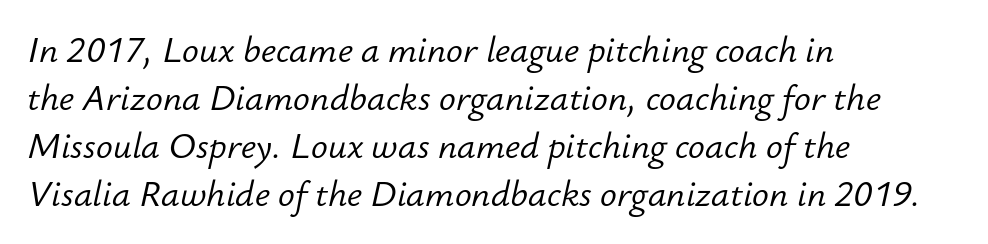
There's an unmistakable incline to the writing here. Here the designer chose a conventional face with non-uniform glyph widths. A bare baseline throughout the passage. This sample is left-justified, so line endings fall wherever the words run out.
